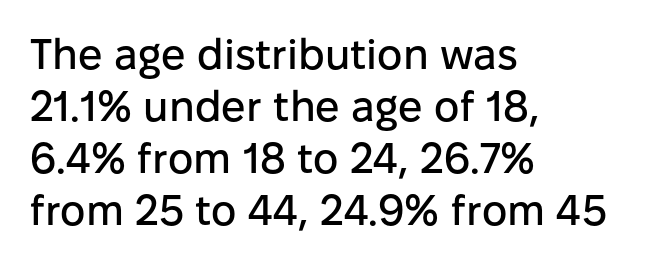
Q: Is the text italic (slanted)? A: No, it is upright.
Q: Is the typeface a serif or a sans-serif typeface? A: Sans-serif.
Q: Is the text underlined? A: No.
Q: How is the paragraph aligned? A: Left-aligned.
Q: Is the spacing between letters normal or unusually wide? A: Normal.
Q: Width (condensed, normal, or wide)? A: Normal.
Q: Stroke contrast? A: Low.
Q: x-height? A: Medium.
Q: Monospaced? A: No.
